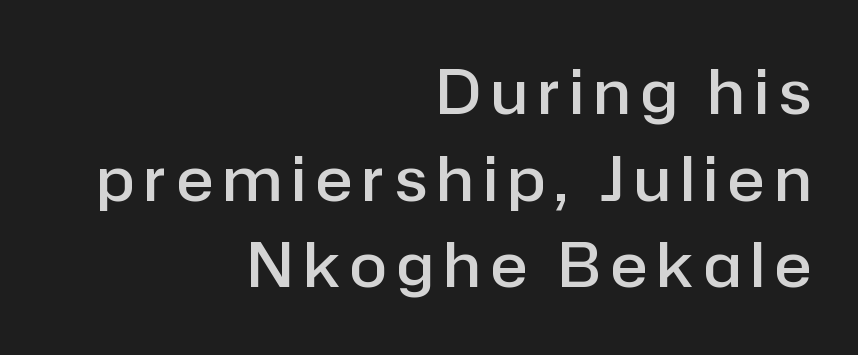
The lines are quadded right. Caption: semibold face, moderately heavy strokes. Successive baselines arrive at the customary interval. A typesetter would label this face a sans. The string is rendered with underlining switched off.
